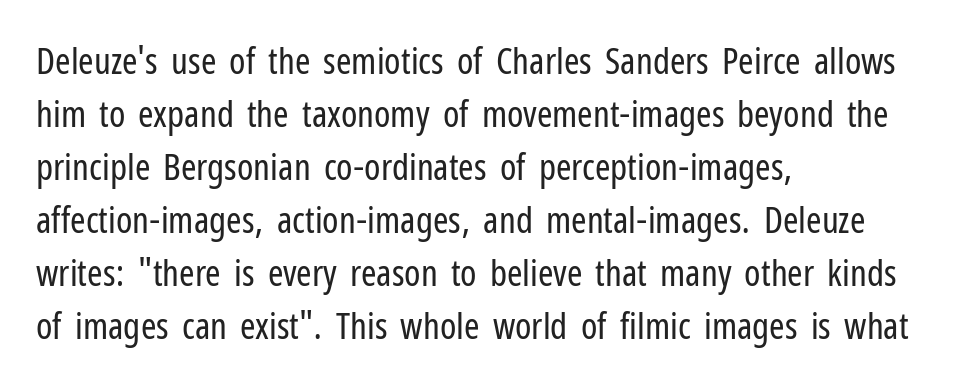
{"serif": "no", "italic": "no", "bold": "no", "weight": "regular", "width": "condensed", "stroke_contrast": "low", "x_height": "medium", "monospaced": "no", "underline": "no", "align": "left", "line_spacing": "normal", "line_spacing_ratio": 1.43, "letter_spacing": "normal", "letter_spacing_em": 0.0, "glyph_px": 37}
